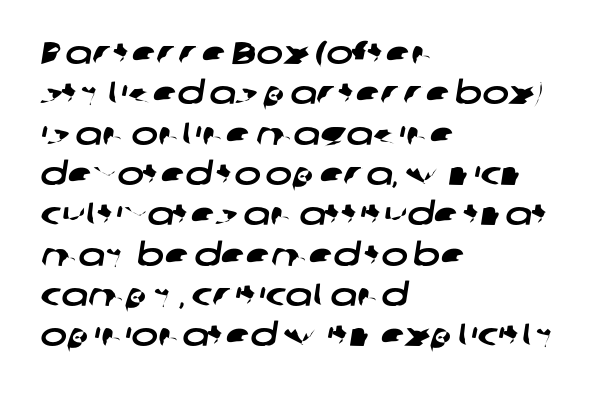
The image shows 32 px wide sans-serif type; set left-aligned, normal line spacing (1.26x), normal letter spacing, not underlined; low stroke contrast and a medium x-height.
